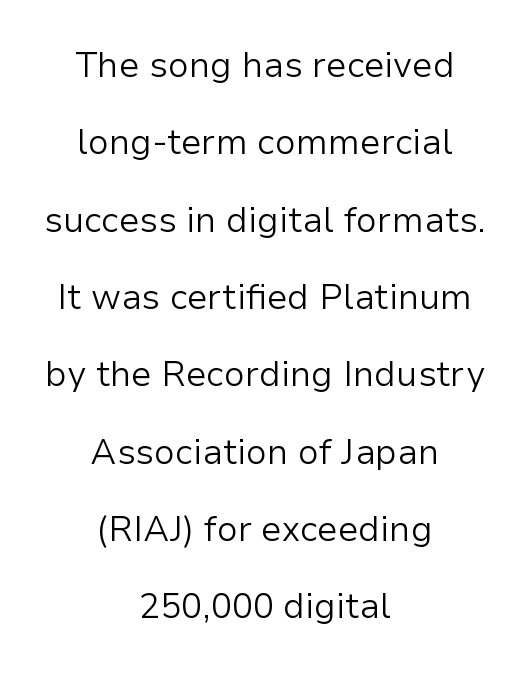
Characters remain perfectly vertical along every line. These lines are rendered in a variable-pitch font. Are there feet on the stems? There aren't — it's a sans. Loosely led — the rows are spread out.
